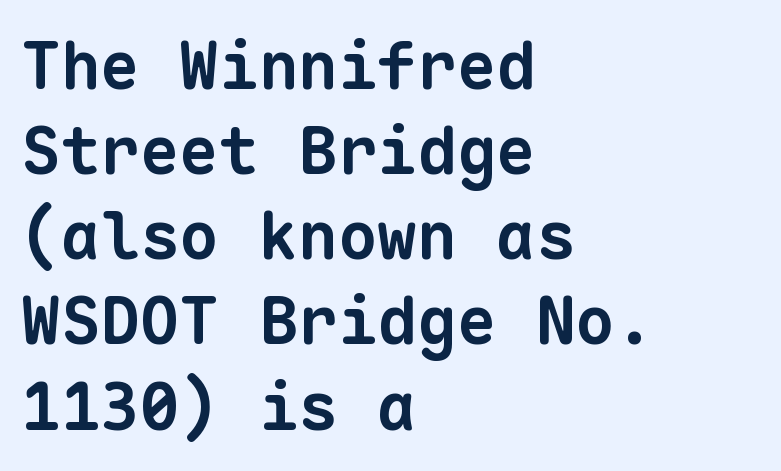
Q: Is the text bold? A: Yes.
Q: Is the typeface a serif or a sans-serif typeface? A: Sans-serif.
Q: Is the text underlined? A: No.
Q: How is the paragraph aligned? A: Left-aligned.
Q: Is the spacing between letters normal or unusually wide? A: Normal.
Q: Is the spacing between lines tight, normal or loose? A: Normal.
Q: Width (condensed, normal, or wide)? A: Normal.
Q: Stroke contrast? A: Low.
Q: x-height? A: Medium.
Q: Monospaced? A: Yes.
